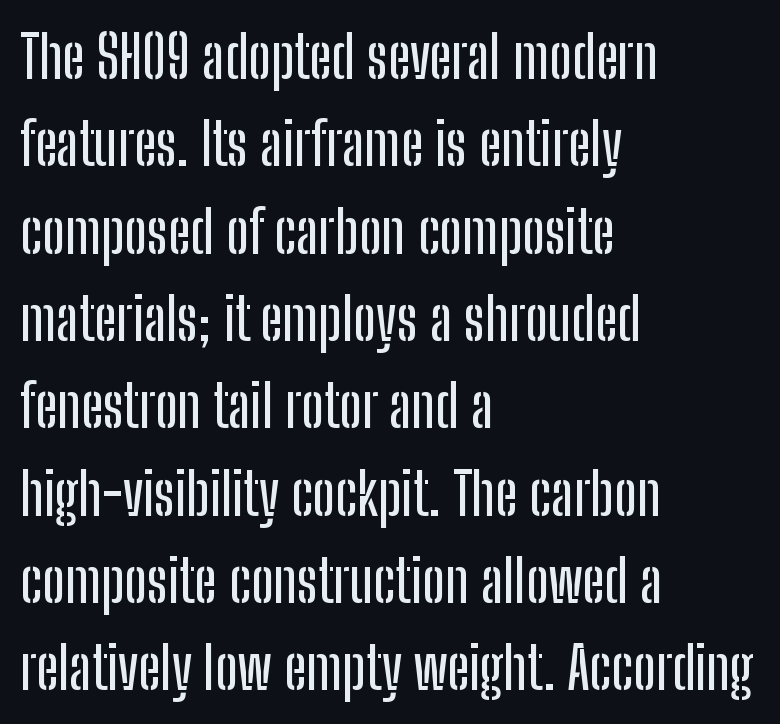
Q: Is the text italic (slanted)? A: No, it is upright.
Q: Is the typeface a serif or a sans-serif typeface? A: Sans-serif.
Q: Is the text underlined? A: No.
Q: How is the paragraph aligned? A: Left-aligned.
Q: Is the spacing between letters normal or unusually wide? A: Normal.
Q: Is the spacing between lines tight, normal or loose? A: Normal.
Q: Width (condensed, normal, or wide)? A: Condensed.
Q: Stroke contrast? A: Low.
Q: x-height? A: Medium.
Q: Monospaced? A: No.
